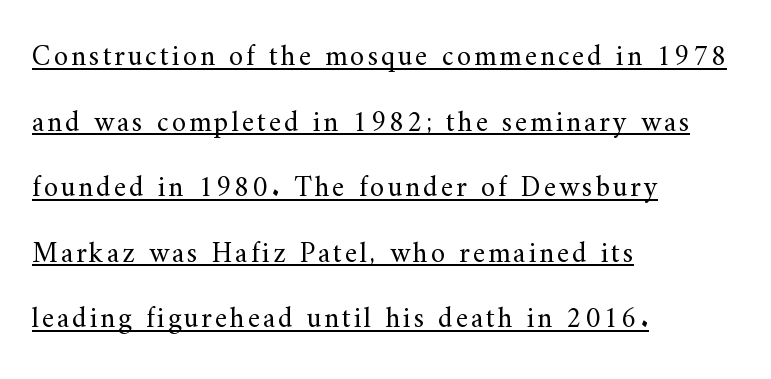
{"serif": "yes", "italic": "no", "bold": "no", "weight": "regular", "width": "normal", "stroke_contrast": "medium", "x_height": "small", "monospaced": "no", "underline": "yes", "align": "left", "line_spacing": "loose", "line_spacing_ratio": 2.26, "glyph_px": 29}
